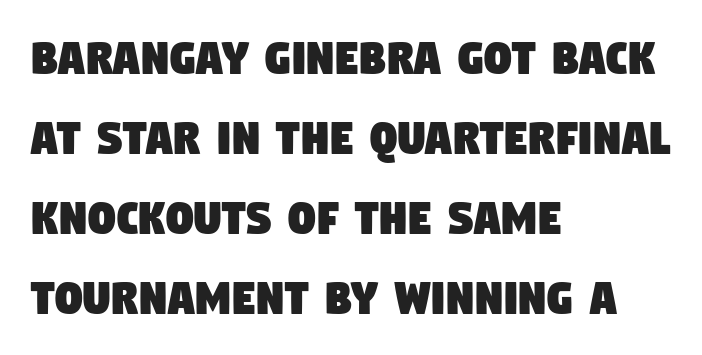
Check where the strokes stop: nothing finishes them off — pure sans. Descender tails drop into unmarked territory. The rendering anchors every line to the left-hand side. The line-height multiplier appears to be the usual default. Each letter keeps its own natural width here, so spacing adapts to shape. Here the glyphs are tracked normally, forming tight word shapes.
